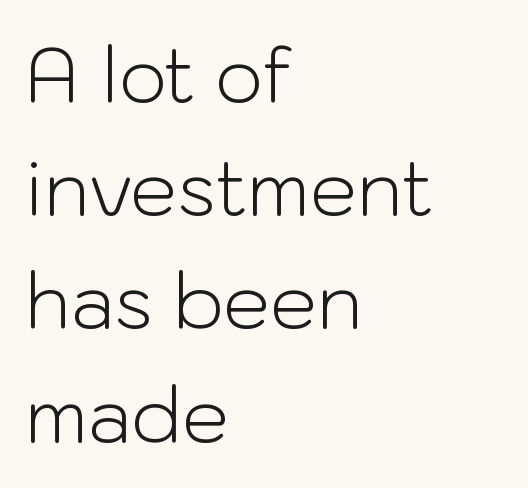
The image shows 75 px light sans-serif type, upright; set left-aligned, normal line spacing (1.51x), normal letter spacing, not underlined; low stroke contrast and a medium x-height.
